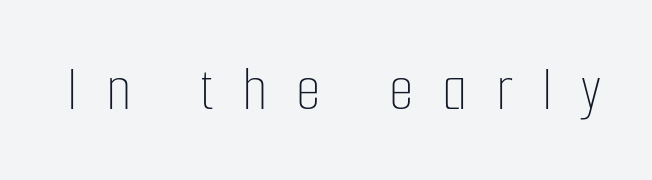
The image shows 64 px thin, condensed type, upright; set unusually wide letter spacing (+0.45 em), not underlined; low stroke contrast and a medium x-height.
